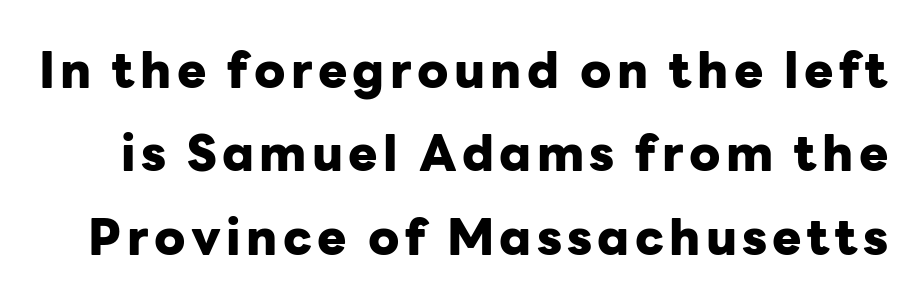
{"serif": "no", "italic": "no", "bold": "yes", "weight": "heavy", "width": "normal", "stroke_contrast": "low", "x_height": "medium", "monospaced": "no", "underline": "no", "line_spacing": "normal", "line_spacing_ratio": 1.7, "glyph_px": 49}
